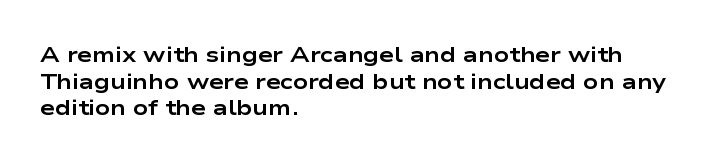
{"italic": "no", "bold": "yes", "underline": "no", "align": "left", "line_spacing": "normal", "line_spacing_ratio": 1.27, "letter_spacing": "normal", "letter_spacing_em": 0.0, "glyph_px": 21}
